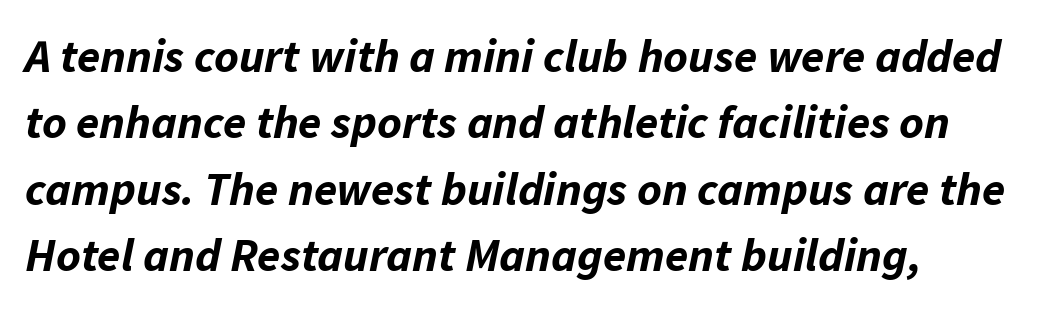
Looks like regular typesetting: each glyph gets only the width it needs. The horizontal fit of the characters is conventional and even. Emphasis-style slanted type is in use. Typographic density is high because the face is bold.
